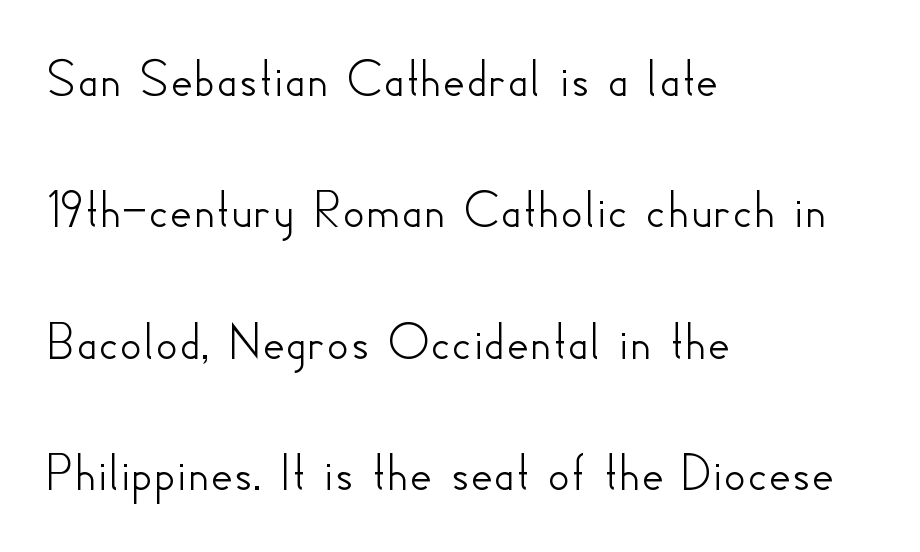
The image shows 55 px sans-serif type, upright; set left-aligned, loose line spacing (2.39x), normal letter spacing, not underlined; low stroke contrast and a small x-height.
